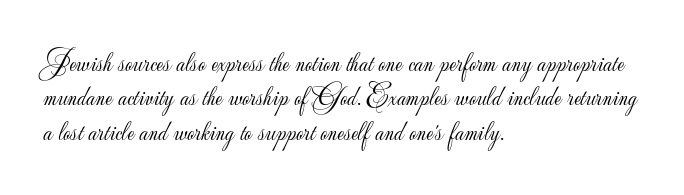
Q: Is the text bold? A: No.
Q: Is the text italic (slanted)? A: Yes.
Q: Is the typeface a serif or a sans-serif typeface? A: Sans-serif.
Q: Is the text underlined? A: No.
Q: How is the paragraph aligned? A: Left-aligned.
Q: Is the spacing between letters normal or unusually wide? A: Normal.
Q: Width (condensed, normal, or wide)? A: Normal.
Q: Stroke contrast? A: Low.
Q: x-height? A: Small.
Q: Monospaced? A: No.
